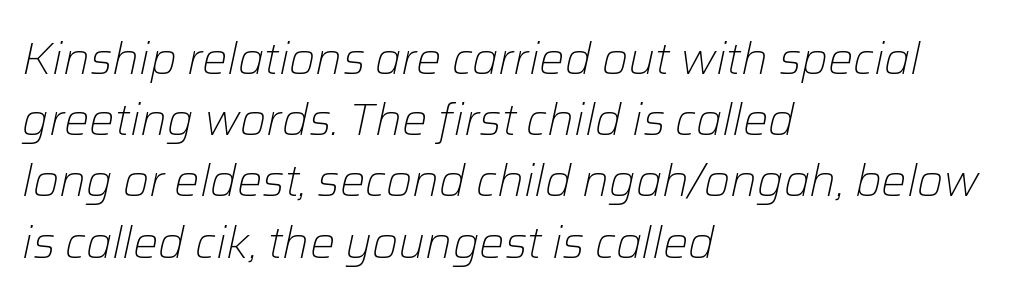
Q: Is the text bold? A: No.
Q: Is the text italic (slanted)? A: Yes, it leans right by about 12 degrees.
Q: Is the text underlined? A: No.
Q: How is the paragraph aligned? A: Left-aligned.
Q: Is the spacing between letters normal or unusually wide? A: Normal.
Q: Is the spacing between lines tight, normal or loose? A: Normal.
Q: Width (condensed, normal, or wide)? A: Normal.
Q: Stroke contrast? A: Low.
Q: x-height? A: Medium.
Q: Monospaced? A: No.
